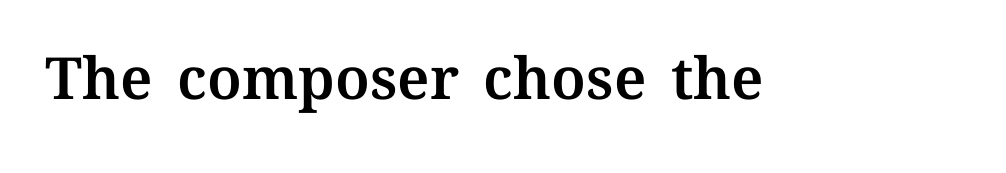
Q: Is the text italic (slanted)? A: No, it is upright.
Q: Is the text underlined? A: No.
Q: Is the spacing between letters normal or unusually wide? A: Normal.
Q: Width (condensed, normal, or wide)? A: Normal.
Q: Stroke contrast? A: Medium.
Q: x-height? A: Medium.
Q: Monospaced? A: No.
